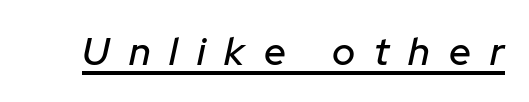
These characters rest on top of a visible drawn line. Spacing verdict: proportional, widths tailored to each character. You can tell it's italic because the verticals aren't actually vertical. Words appear elongated and porous because spacing is wide.
